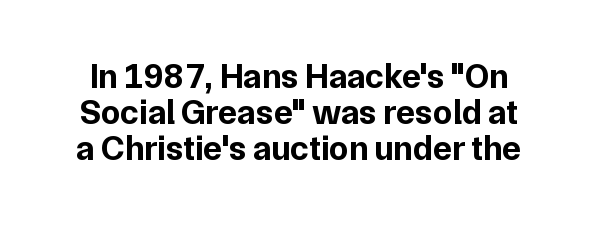
Q: Is the text bold? A: Yes.
Q: Is the text italic (slanted)? A: No, it is upright.
Q: Is the typeface a serif or a sans-serif typeface? A: Sans-serif.
Q: Is the text underlined? A: No.
Q: Is the spacing between letters normal or unusually wide? A: Normal.
Q: Is the spacing between lines tight, normal or loose? A: Tight.
Q: Width (condensed, normal, or wide)? A: Normal.
Q: Stroke contrast? A: Low.
Q: x-height? A: Medium.
Q: Monospaced? A: No.
